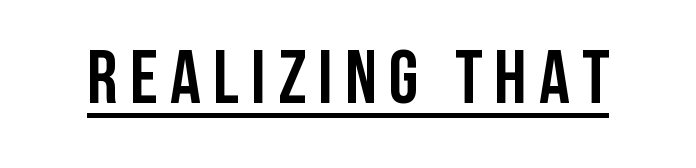
The image shows 76 px semibold, condensed sans-serif type, upright; set underlined; low stroke contrast and a large x-height.
